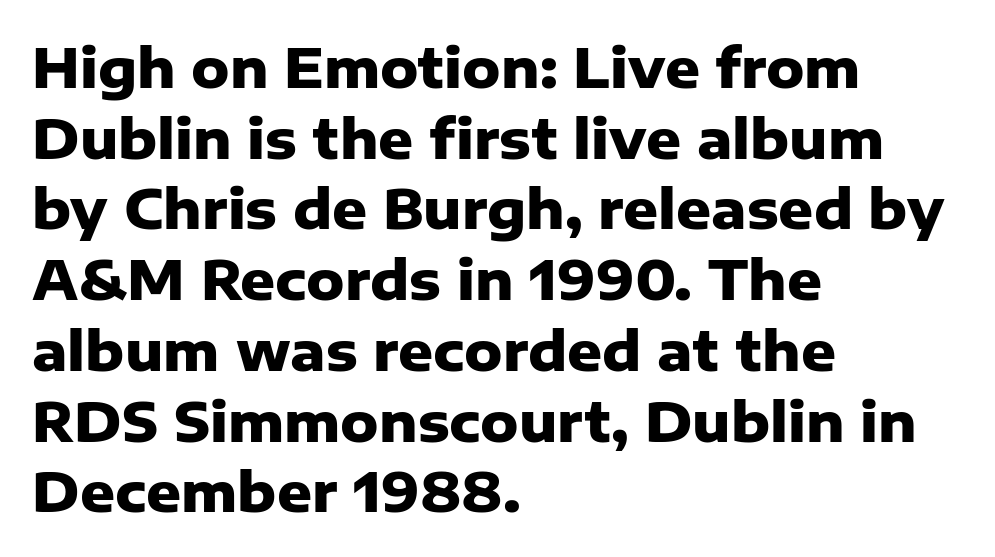
Q: Is the text bold? A: Yes.
Q: Is the text italic (slanted)? A: No, it is upright.
Q: Is the typeface a serif or a sans-serif typeface? A: Sans-serif.
Q: Is the text underlined? A: No.
Q: How is the paragraph aligned? A: Left-aligned.
Q: Is the spacing between letters normal or unusually wide? A: Normal.
Q: Is the spacing between lines tight, normal or loose? A: Normal.
Q: Width (condensed, normal, or wide)? A: Normal.
Q: Stroke contrast? A: Low.
Q: x-height? A: Medium.
Q: Monospaced? A: No.
